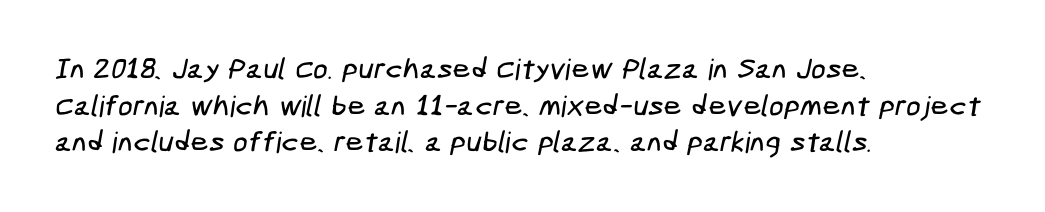
Beneath every word, the page is bare. These lines are set flush left with a ragged right edge. The line-height multiplier appears to be the usual default. What stands out about the letter spacing? Nothing — it is the standard amount. The text was rendered using a sans face with plain stroke endings.
